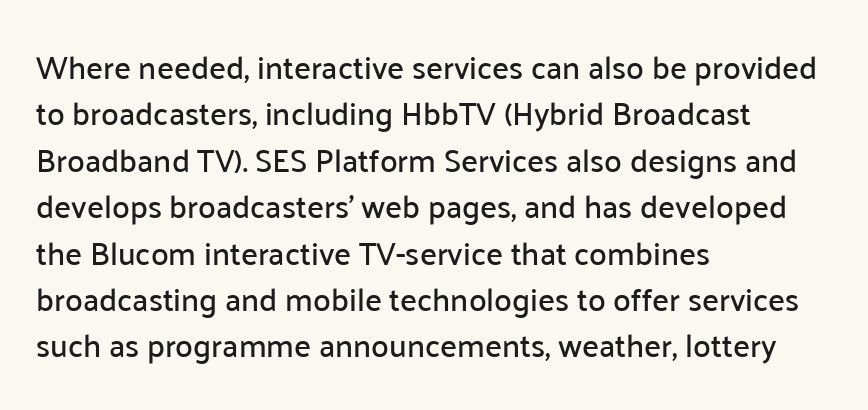
Q: Is the text italic (slanted)? A: No, it is upright.
Q: Is the typeface a serif or a sans-serif typeface? A: Sans-serif.
Q: Is the text underlined? A: No.
Q: How is the paragraph aligned? A: Left-aligned.
Q: Is the spacing between letters normal or unusually wide? A: Normal.
Q: Is the spacing between lines tight, normal or loose? A: Normal.
Q: Width (condensed, normal, or wide)? A: Normal.
Q: Stroke contrast? A: Low.
Q: x-height? A: Medium.
Q: Monospaced? A: No.
